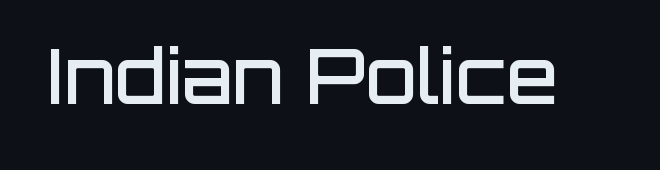
Look at the bottom of the vertical strokes: they stop flat, with no serifs. Rendered with straight, roman letterforms. Note the varied advance widths — an 'i' is clearly narrower than an 'm'. Beneath every word, the page is bare.
